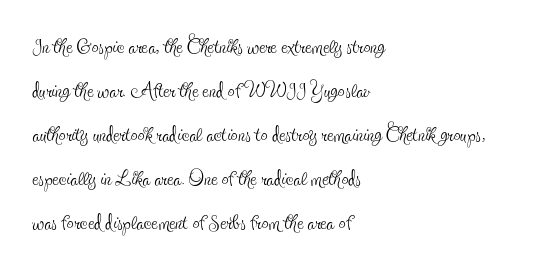
{"serif": "yes", "bold": "no", "weight": "thin", "width": "condensed", "x_height": "small", "monospaced": "no", "underline": "no", "align": "left", "line_spacing": "normal", "line_spacing_ratio": 1.57, "letter_spacing": "normal", "letter_spacing_em": 0.0, "glyph_px": 28}
